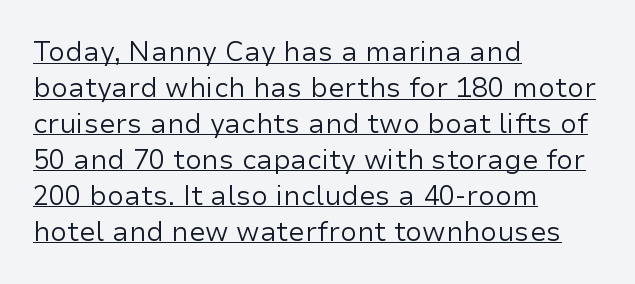
Q: Is the text bold? A: No.
Q: Is the text italic (slanted)? A: No, it is upright.
Q: Is the text underlined? A: Yes.
Q: How is the paragraph aligned? A: Left-aligned.
Q: Is the spacing between letters normal or unusually wide? A: Normal.
Q: Is the spacing between lines tight, normal or loose? A: Normal.
